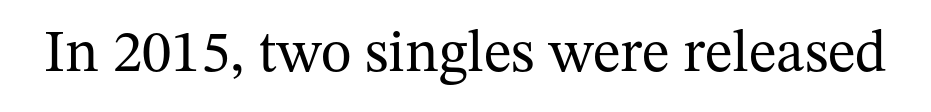
The image shows 59 px regular-weight serif type, upright; set normal letter spacing, not underlined; medium stroke contrast and a medium x-height.
